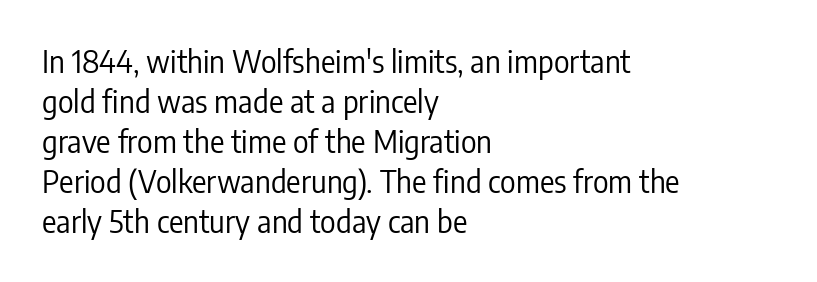
Q: Is the text bold? A: No.
Q: Is the text italic (slanted)? A: No, it is upright.
Q: Is the typeface a serif or a sans-serif typeface? A: Sans-serif.
Q: Is the text underlined? A: No.
Q: How is the paragraph aligned? A: Left-aligned.
Q: Is the spacing between letters normal or unusually wide? A: Normal.
Q: Is the spacing between lines tight, normal or loose? A: Normal.
Q: Width (condensed, normal, or wide)? A: Condensed.
Q: Stroke contrast? A: Low.
Q: x-height? A: Medium.
Q: Monospaced? A: No.
